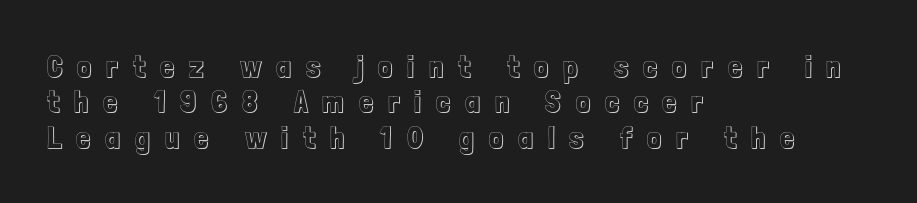
{"italic": "no", "width": "condensed", "x_height": "medium", "monospaced": "no", "underline": "no", "align": "left", "line_spacing": "tight", "line_spacing_ratio": 1.14, "letter_spacing": "wide", "letter_spacing_em": 0.49, "glyph_px": 31}
